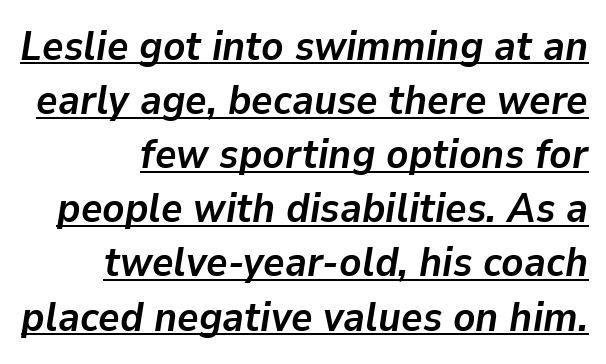
The image shows 41 px semibold type, italic (leaning right); set right-aligned, normal line spacing (1.32x), normal letter spacing, underlined; low stroke contrast and a medium x-height.
